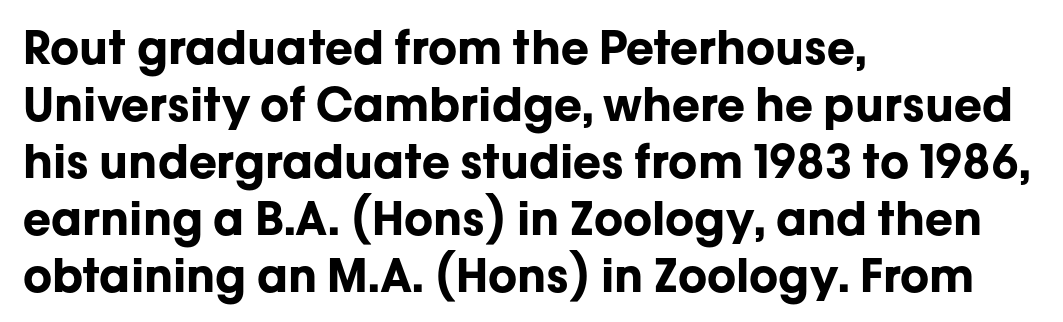
Designer's note — italics off, roman on. Check where the strokes stop: nothing finishes them off — pure sans. Heavy, bold letterforms. This sample is left-justified, so line endings fall wherever the words run out. Each letter keeps its own natural width here, so spacing adapts to shape.
